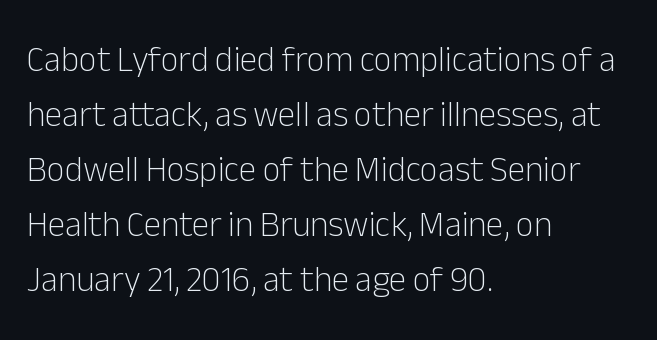
The characters display no serif detailing; their extremities are plain. Default kerning and tracking; the words read as compact shapes. The specimen reads as upright at a glance. The compositor pushed each line to the left boundary. Regarding leading, the lines here are spaced in the standard way. This reads as an unemphasized weight, regular at the heaviest.
